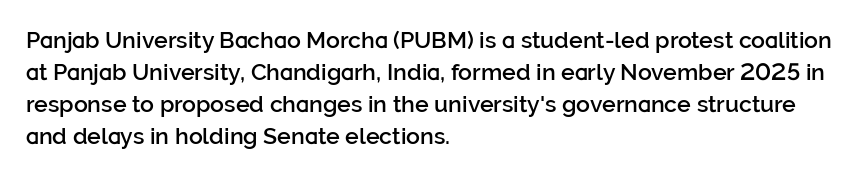
The image shows 23 px text type, upright; set left-aligned, normal line spacing (1.39x), normal letter spacing, not underlined.
